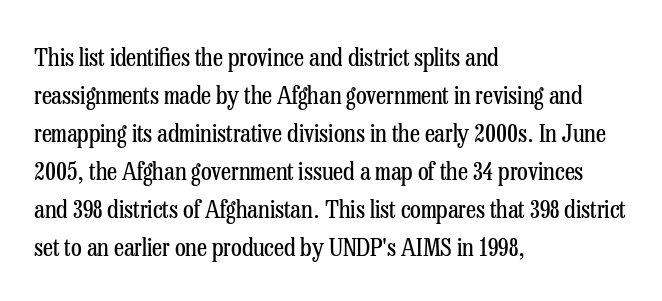
Q: Is the text bold? A: No.
Q: Is the text italic (slanted)? A: No, it is upright.
Q: Is the text underlined? A: No.
Q: How is the paragraph aligned? A: Left-aligned.
Q: Is the spacing between letters normal or unusually wide? A: Normal.
Q: Is the spacing between lines tight, normal or loose? A: Normal.
